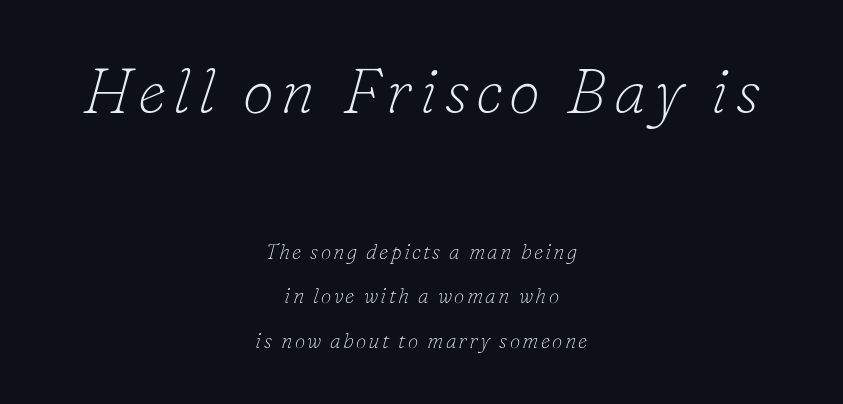
Q: Is the text bold? A: No.
Q: Is the text italic (slanted)? A: Yes, it leans right by about 16 degrees.
Q: Is the typeface a serif or a sans-serif typeface? A: Serif.
Q: Is the text underlined? A: No.
Q: How is the paragraph aligned? A: Centered.
Q: Is the spacing between lines tight, normal or loose? A: Loose.
Q: Which block of text is set in a larger size, the first (top) or the second (bottom)? A: The first (top) one.
Q: Width (condensed, normal, or wide)? A: Normal.
Q: Stroke contrast? A: Low.
Q: x-height? A: Small.
Q: Monospaced? A: No.
